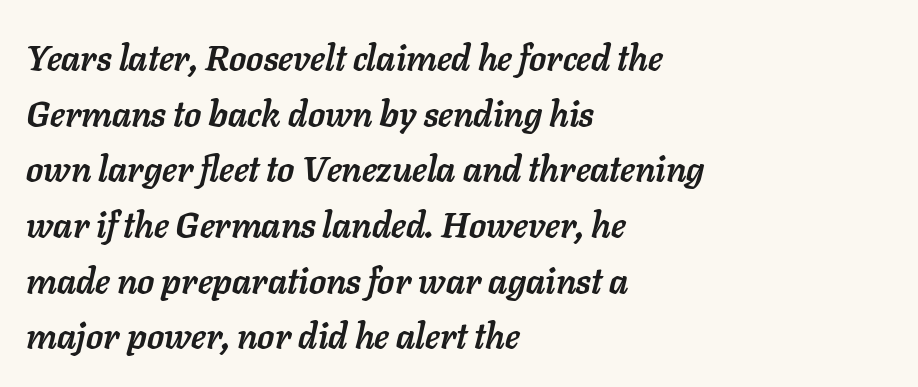
You could not count columns in this text — the font is proportionally spaced. The compositor pushed each line to the left boundary. Beneath every word, the page is bare. The rows are spaced the way most documents space them.
